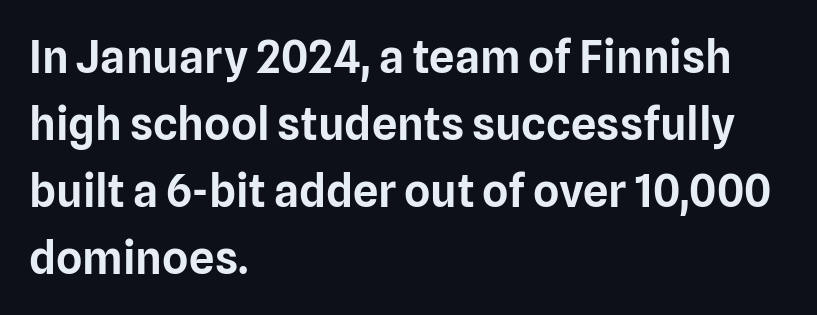
The image shows 45 px sans-serif type, upright; set left-aligned, normal line spacing (1.49x), normal letter spacing, not underlined; low stroke contrast and a medium x-height.
